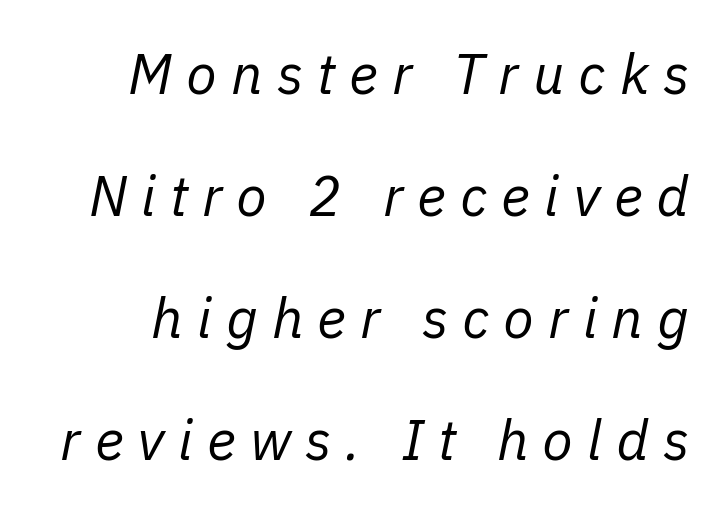
Q: Is the text bold? A: No.
Q: Is the text italic (slanted)? A: Yes, it leans right by about 11 degrees.
Q: Is the text underlined? A: No.
Q: Is the spacing between letters normal or unusually wide? A: Unusually wide.
Q: Is the spacing between lines tight, normal or loose? A: Loose.
Q: Width (condensed, normal, or wide)? A: Normal.
Q: Stroke contrast? A: Low.
Q: x-height? A: Medium.
Q: Monospaced? A: No.
